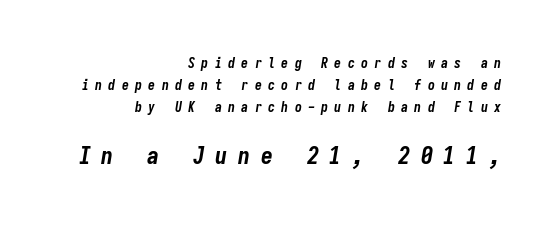
{"italic": "yes", "lean": "right", "slant_degrees": 9, "bold": "yes", "underline": "no", "align": "right", "line_spacing": "normal", "line_spacing_ratio": 1.58, "letter_spacing": "wide", "letter_spacing_em": 0.45, "larger_block": "second", "size_ratio": 1.71, "glyph_px": 24}
